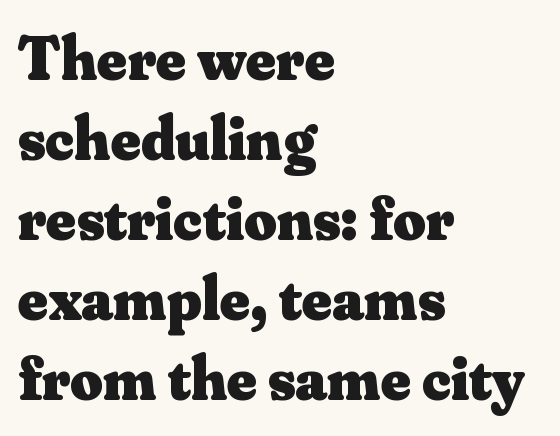
{"serif": "yes", "italic": "no", "bold": "yes", "weight": "heavy", "width": "normal", "stroke_contrast": "medium", "x_height": "small", "monospaced": "no", "underline": "no", "align": "left", "line_spacing": "normal", "line_spacing_ratio": 1.27, "letter_spacing": "normal", "letter_spacing_em": 0.0, "glyph_px": 63}
